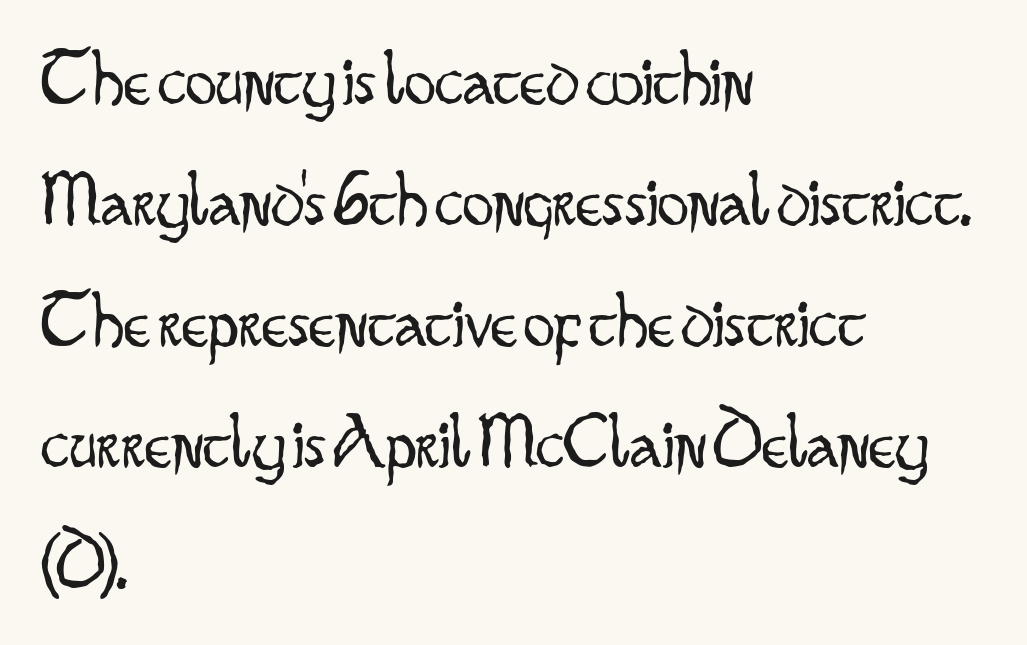
{"serif": "no", "italic": "no", "bold": "no", "weight": "light", "width": "condensed", "stroke_contrast": "low", "x_height": "small", "monospaced": "no", "underline": "no", "align": "left", "line_spacing": "normal", "line_spacing_ratio": 1.55, "letter_spacing": "normal", "letter_spacing_em": 0.0, "glyph_px": 78}
